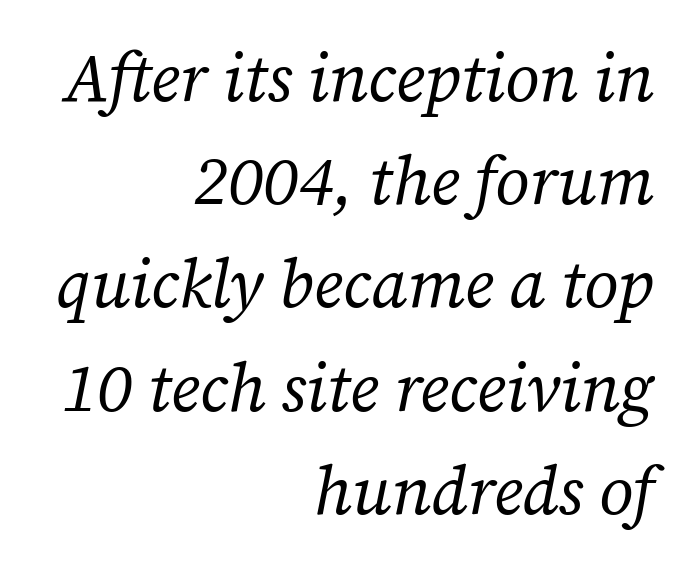
Q: Is the text bold? A: No.
Q: Is the text italic (slanted)? A: Yes, it leans right by about 12 degrees.
Q: Is the typeface a serif or a sans-serif typeface? A: Serif.
Q: Is the text underlined? A: No.
Q: How is the paragraph aligned? A: Right-aligned.
Q: Is the spacing between letters normal or unusually wide? A: Normal.
Q: Is the spacing between lines tight, normal or loose? A: Normal.
Q: Width (condensed, normal, or wide)? A: Normal.
Q: Stroke contrast? A: Low.
Q: x-height? A: Medium.
Q: Monospaced? A: No.
